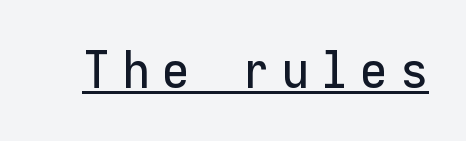
{"serif": "no", "italic": "no", "width": "normal", "stroke_contrast": "low", "x_height": "medium", "monospaced": "yes", "underline": "yes", "letter_spacing": "wide", "letter_spacing_em": 0.23, "glyph_px": 51}
